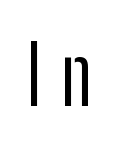
Q: Is the text italic (slanted)? A: No, it is upright.
Q: Is the typeface a serif or a sans-serif typeface? A: Sans-serif.
Q: Is the text underlined? A: No.
Q: Is the spacing between letters normal or unusually wide? A: Unusually wide.
Q: Width (condensed, normal, or wide)? A: Condensed.
Q: Stroke contrast? A: Low.
Q: x-height? A: Medium.
Q: Monospaced? A: No.
